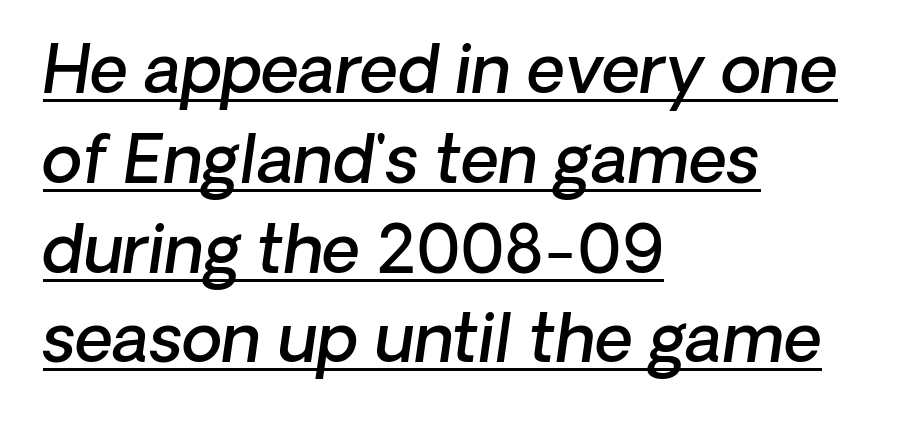
{"serif": "no", "bold": "semi", "weight": "semibold", "width": "normal", "stroke_contrast": "low", "x_height": "medium", "monospaced": "no", "underline": "yes", "align": "left", "line_spacing": "normal", "line_spacing_ratio": 1.36, "letter_spacing": "normal", "letter_spacing_em": 0.0, "glyph_px": 66}
